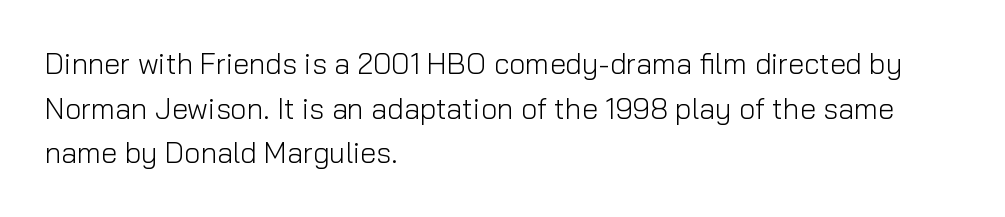
Words float on clear page, feet unadorned. If you drew a line through each stem, it would be perfectly vertical. Varying glyph widths throughout — classic text-font behaviour. The passage shown is not bold in any degree.
